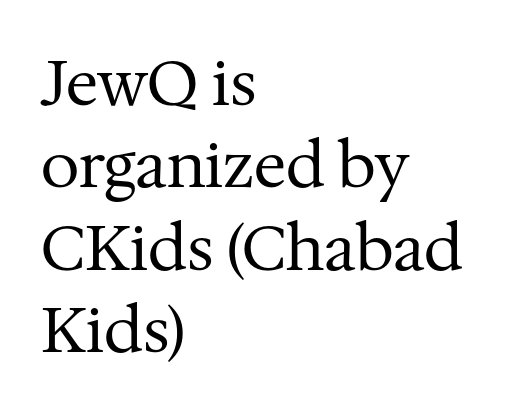
The lines sit at an ordinary, default distance from one another. Clear beneath every line of the passage. Do the letters lean? They stand straight. Serif or sans? Serif — the stroke terminals have little feet.
